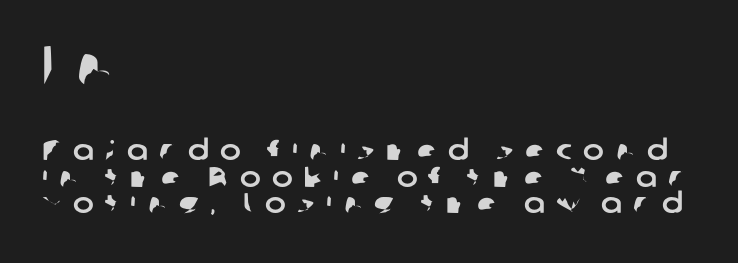
Horizontal alignment here is leftward, the default for most running prose. Words appear elongated and porous because spacing is wide. Character widths vary here, with narrow letters taking less room than wide ones. The words here are not underlined. Note: no serifs on the glyphs. Does the leading feel generous? Not at all — it's pinched.
